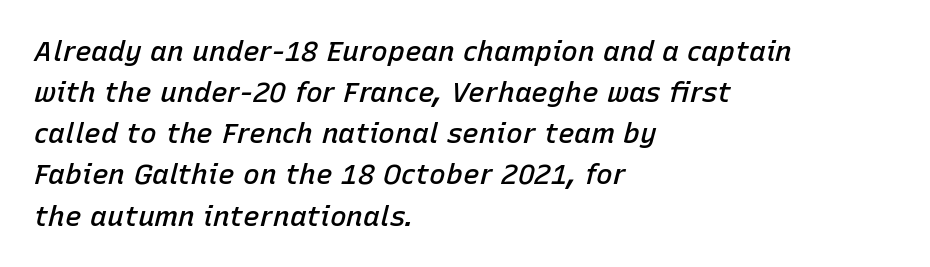
The image shows 28 px semibold type, italic (leaning right); set left-aligned, normal line spacing (1.47x), normal letter spacing, not underlined; low stroke contrast and a medium x-height.
